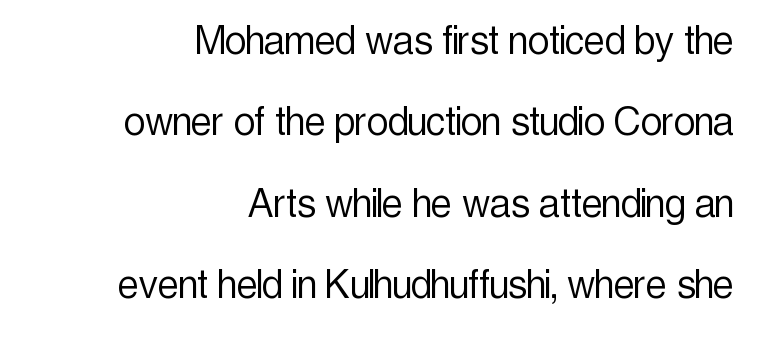
Q: Is the text bold? A: No.
Q: Is the text italic (slanted)? A: No, it is upright.
Q: Is the typeface a serif or a sans-serif typeface? A: Sans-serif.
Q: Is the text underlined? A: No.
Q: How is the paragraph aligned? A: Right-aligned.
Q: Is the spacing between letters normal or unusually wide? A: Normal.
Q: Width (condensed, normal, or wide)? A: Condensed.
Q: x-height? A: Medium.
Q: Monospaced? A: No.
